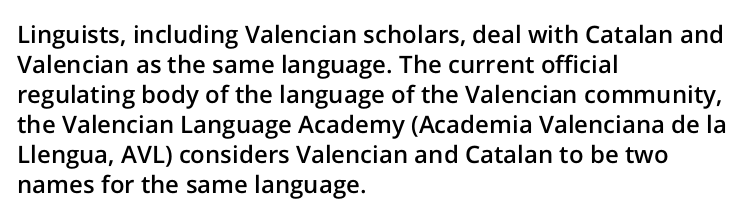
The image shows 24 px text type, upright; set left-aligned, normal line spacing (1.25x), normal letter spacing, not underlined.
